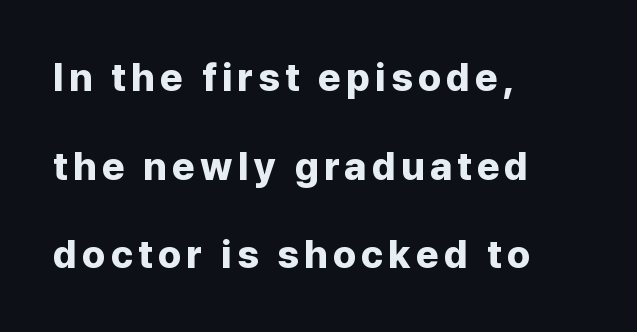
These lines stand farther apart than default settings would place them. The lines in this sample share a left origin and differ only in where they stop. The letters carry no serifs — their stems end cleanly without finishing strokes. Do the characters align in a grid? No, the font is proportional. Look at the stroke-to-counter ratio: heavy, a bold.
